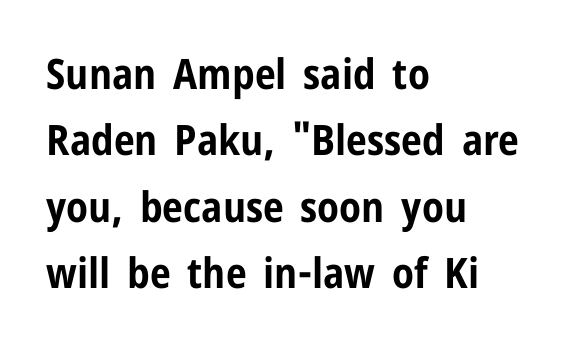
{"serif": "no", "italic": "no", "bold": "yes", "weight": "bold", "width": "condensed", "stroke_contrast": "low", "x_height": "medium", "monospaced": "no", "underline": "no", "align": "left", "line_spacing": "normal", "line_spacing_ratio": 1.58, "letter_spacing": "normal", "letter_spacing_em": 0.0, "glyph_px": 42}
